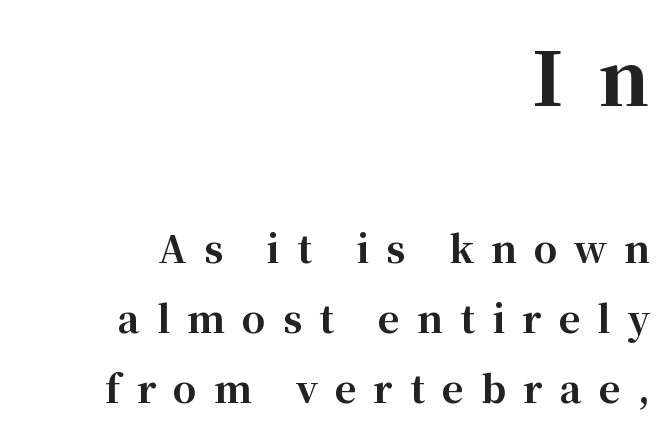
{"serif": "yes", "italic": "no", "bold": "yes", "weight": "bold", "width": "normal", "stroke_contrast": "high", "x_height": "medium", "monospaced": "no", "underline": "no", "align": "right", "line_spacing": "loose", "line_spacing_ratio": 1.9, "letter_spacing": "wide", "letter_spacing_em": 0.47, "larger_block": "first", "size_ratio": 2.0, "glyph_px": 74}
